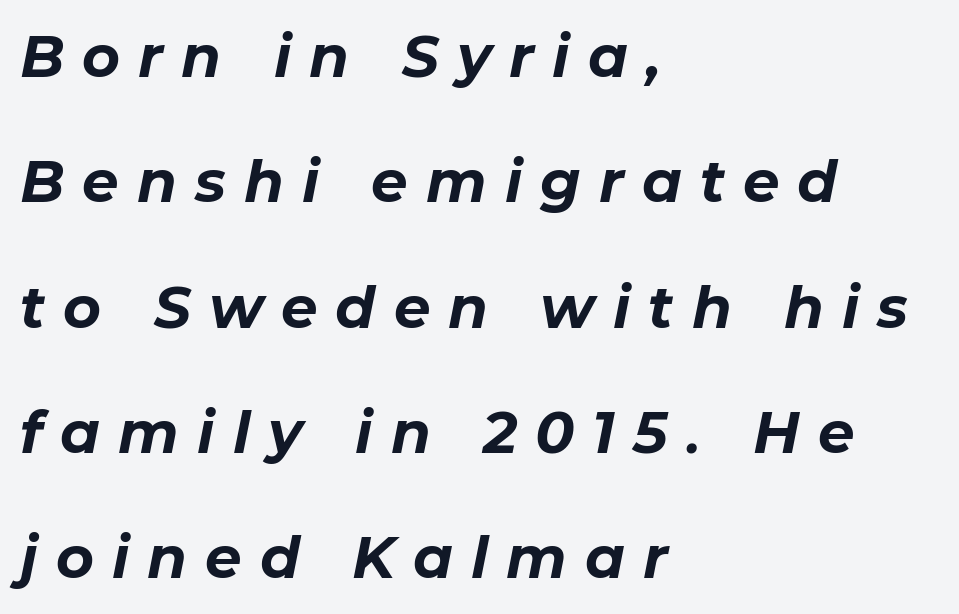
{"italic": "yes", "lean": "right", "slant_degrees": 11, "bold": "yes", "weight": "bold", "width": "normal", "stroke_contrast": "low", "x_height": "medium", "monospaced": "no", "underline": "no", "align": "left", "line_spacing": "loose", "line_spacing_ratio": 2.16, "letter_spacing": "wide", "letter_spacing_em": 0.31, "glyph_px": 58}
